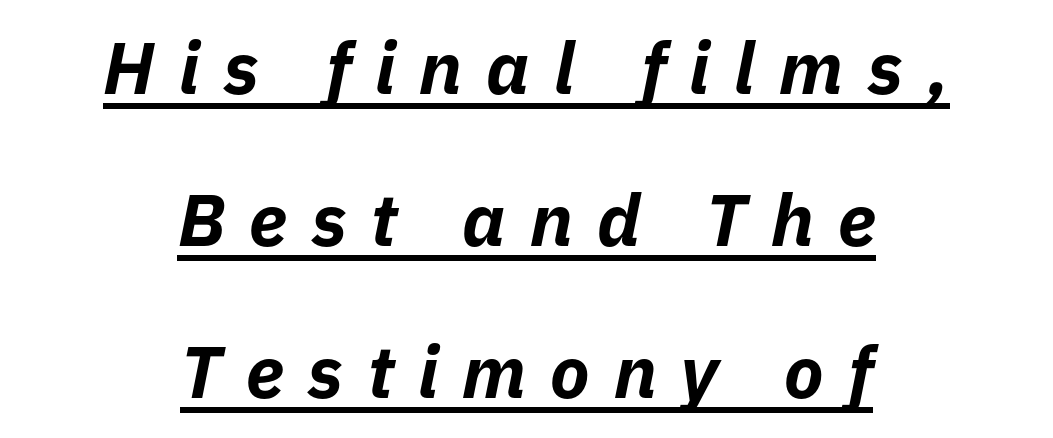
{"italic": "yes", "lean": "right", "slant_degrees": 11, "bold": "yes", "weight": "bold", "width": "normal", "stroke_contrast": "low", "x_height": "medium", "monospaced": "no", "underline": "yes", "align": "center", "line_spacing": "loose", "line_spacing_ratio": 2.08, "letter_spacing": "wide", "letter_spacing_em": 0.33, "glyph_px": 73}
